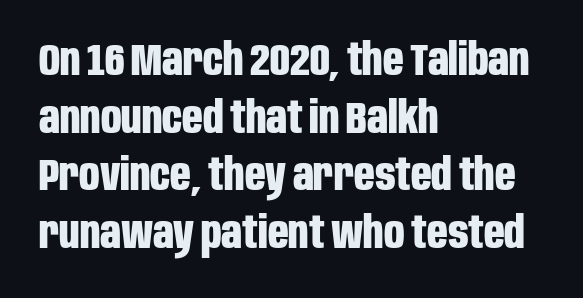
Line starts are locked; line ends wander. Standard letterfit; no display-style spreading of the glyphs. Upright lettering throughout. This sample has the flowing, uneven cadence of proportional lettering. I'd call this a sans setting — the letters go barefoot. Is there much room between lines? A standard amount, neither cramped nor airy.
